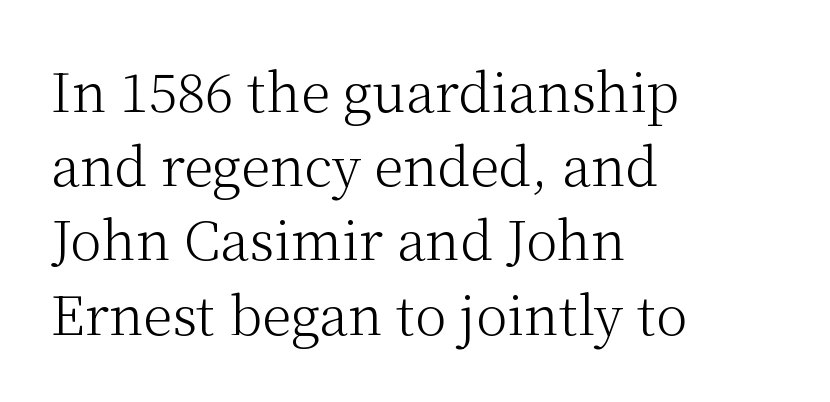
{"serif": "yes", "italic": "no", "bold": "no", "weight": "light", "width": "normal", "stroke_contrast": "medium", "x_height": "medium", "monospaced": "no", "underline": "no", "align": "left", "line_spacing": "normal", "line_spacing_ratio": 1.4, "letter_spacing": "normal", "letter_spacing_em": 0.0, "glyph_px": 53}
